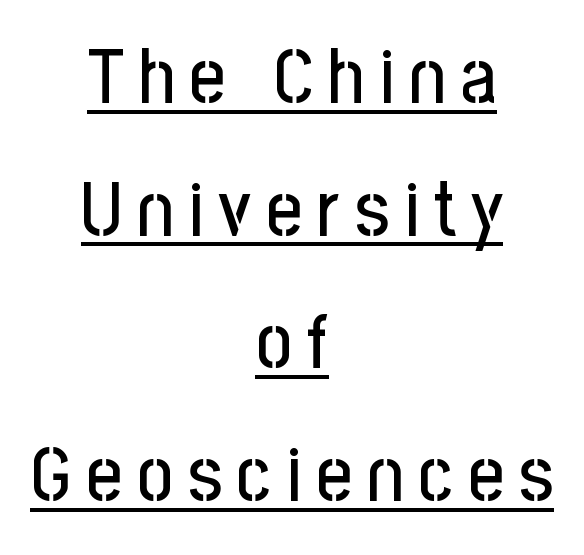
{"serif": "no", "italic": "no", "width": "condensed", "stroke_contrast": "low", "x_height": "medium", "monospaced": "no", "underline": "yes", "align": "center", "line_spacing": "normal", "line_spacing_ratio": 1.7, "glyph_px": 78}
